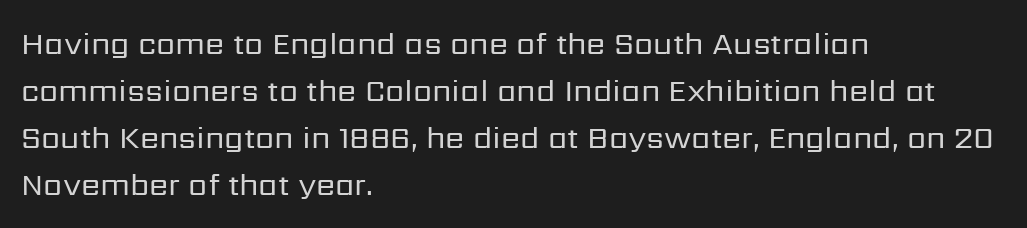
{"serif": "no", "italic": "no", "bold": "no", "weight": "regular", "width": "normal", "stroke_contrast": "low", "x_height": "medium", "monospaced": "no", "underline": "no", "align": "left", "line_spacing": "normal", "line_spacing_ratio": 1.52, "letter_spacing": "normal", "letter_spacing_em": 0.0, "glyph_px": 31}
